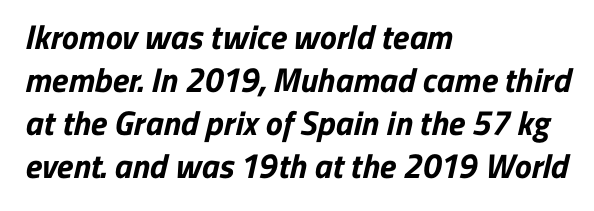
{"serif": "no", "bold": "yes", "weight": "bold", "width": "normal", "stroke_contrast": "low", "x_height": "medium", "monospaced": "no", "underline": "no", "align": "left", "line_spacing": "normal", "line_spacing_ratio": 1.26, "letter_spacing": "normal", "letter_spacing_em": 0.0, "glyph_px": 34}
